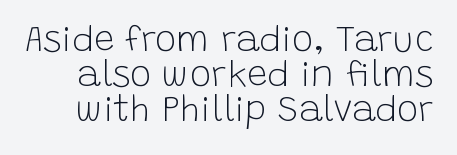
{"serif": "no", "italic": "no", "bold": "no", "weight": "light", "width": "normal", "stroke_contrast": "low", "x_height": "large", "monospaced": "no", "underline": "no", "line_spacing": "tight", "line_spacing_ratio": 0.97, "letter_spacing": "normal", "letter_spacing_em": 0.0, "glyph_px": 36}
